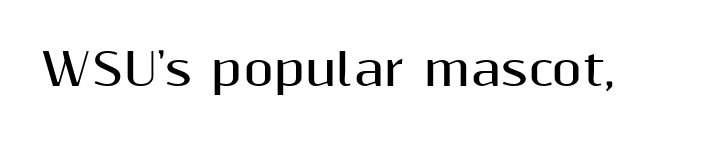
Serif or sans? Sans — the stroke terminals are bare. Heavy-handed strokes throughout: this text is bold. Each row of text sits above clean, open space. If you drew a line through each stem, it would be perfectly vertical.
